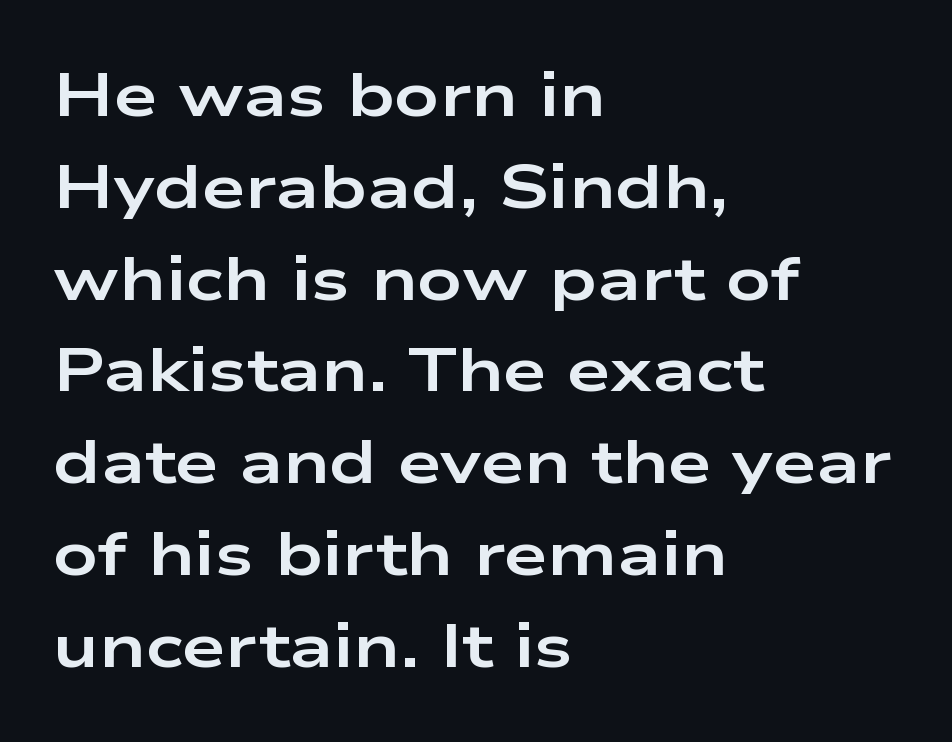
Clear beneath every line of the passage. One-word summary of the alignment: left. These lines keep a tight, regular rhythm from letter to letter. You can tell it's not italic because the verticals are truly vertical. Think of a printed novel: that variable character pitch is what you see here. Evenly set lines give the paragraph a standard silhouette.
